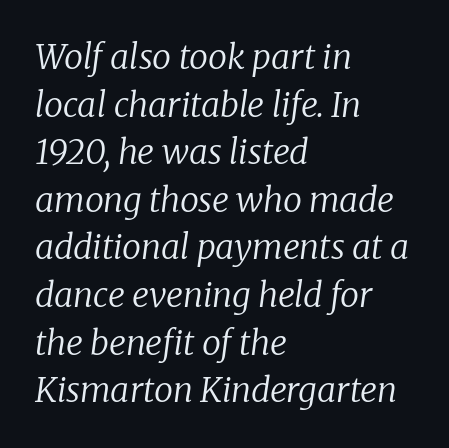
Each letter's strokes conclude with small projecting serifs. The rendering uses a moderate line-height, typical for paragraphs. The passage shown is not underscored anywhere. The paragraph has a hard left edge and a soft right edge.
